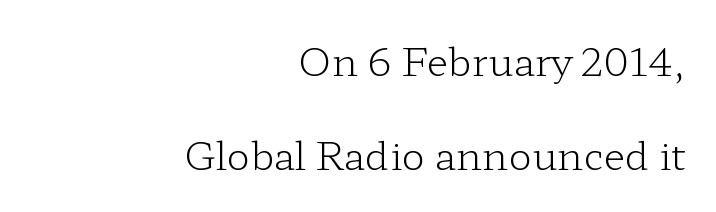
The rendering uses natural spacing where letterforms have individual widths. Leftover space on each line is placed entirely before the opening word. Bold? No — there's no thickening of the strokes. The font's upright variant was chosen for this text. The zone under the glyphs is completely vacant.
